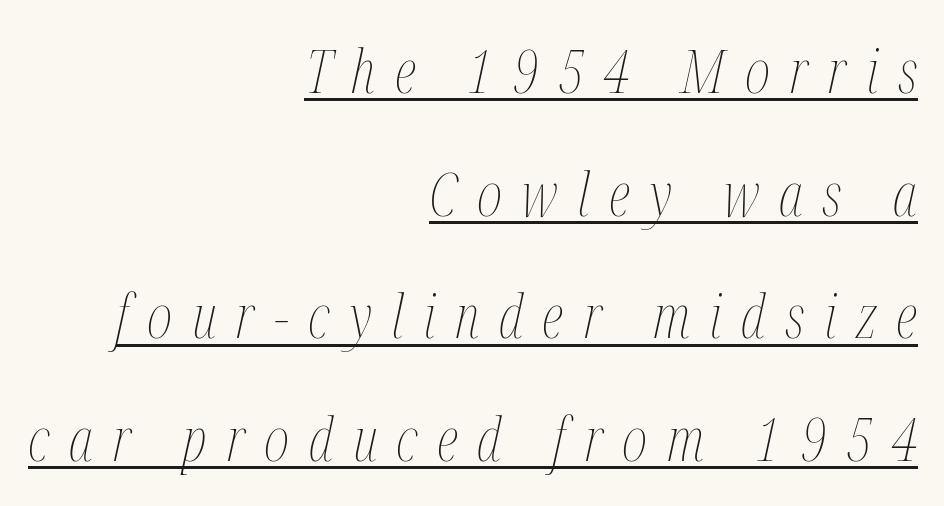
The image shows 61 px thin, condensed type, italic (leaning right); set right-aligned, loose line spacing (2.01x), unusually wide letter spacing (+0.32 em), underlined; medium stroke contrast and a medium x-height.
